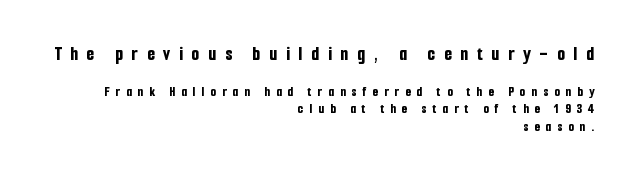
Q: Is the text bold? A: Yes.
Q: Is the text italic (slanted)? A: No, it is upright.
Q: Is the text underlined? A: No.
Q: How is the paragraph aligned? A: Right-aligned.
Q: Is the spacing between letters normal or unusually wide? A: Unusually wide.
Q: Which block of text is set in a larger size, the first (top) or the second (bottom)? A: The first (top) one.
